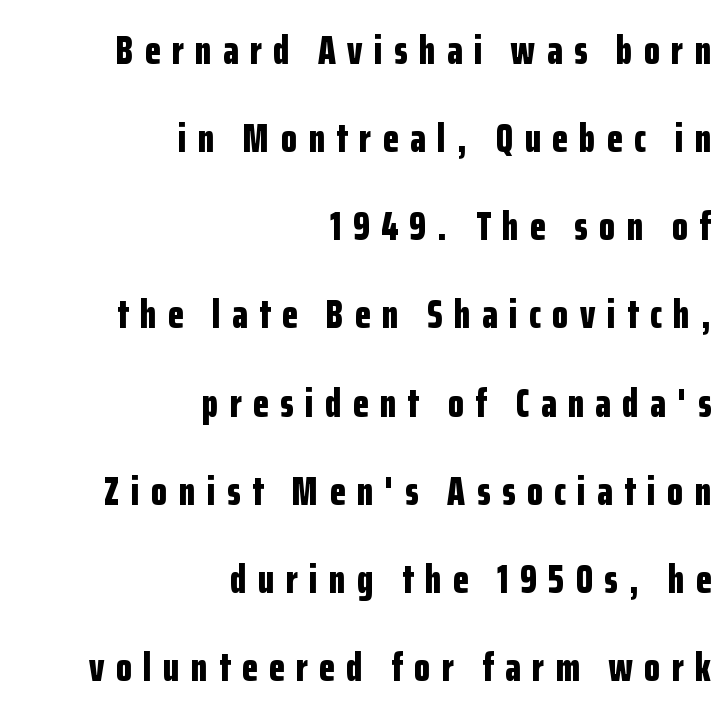
A typesetter would call this proportional, since set widths differ per character. The passage shown is emphatically bold. The vertical gap from one line to the next is large. The glyphs in this specimen are sans serif.
